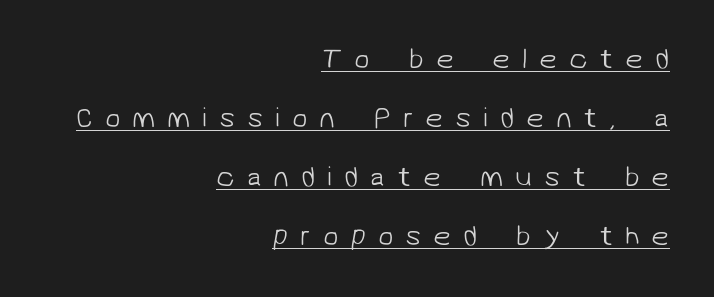
The image shows 28 px light sans-serif type; set right-aligned, loose line spacing (2.11x), unusually wide letter spacing (+0.43 em), underlined; low stroke contrast and a medium x-height.
